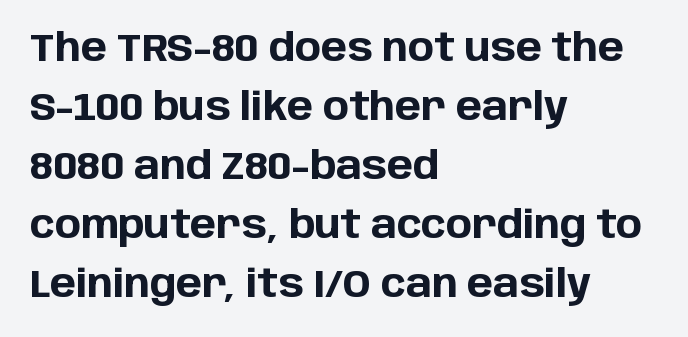
Bare-footed words on every line. Think of a printed novel: that variable character pitch is what you see here. Heavy, bold letterforms. The tracking reads as untouched default to a designer's eye. The rag falls on the right side of this text block.
